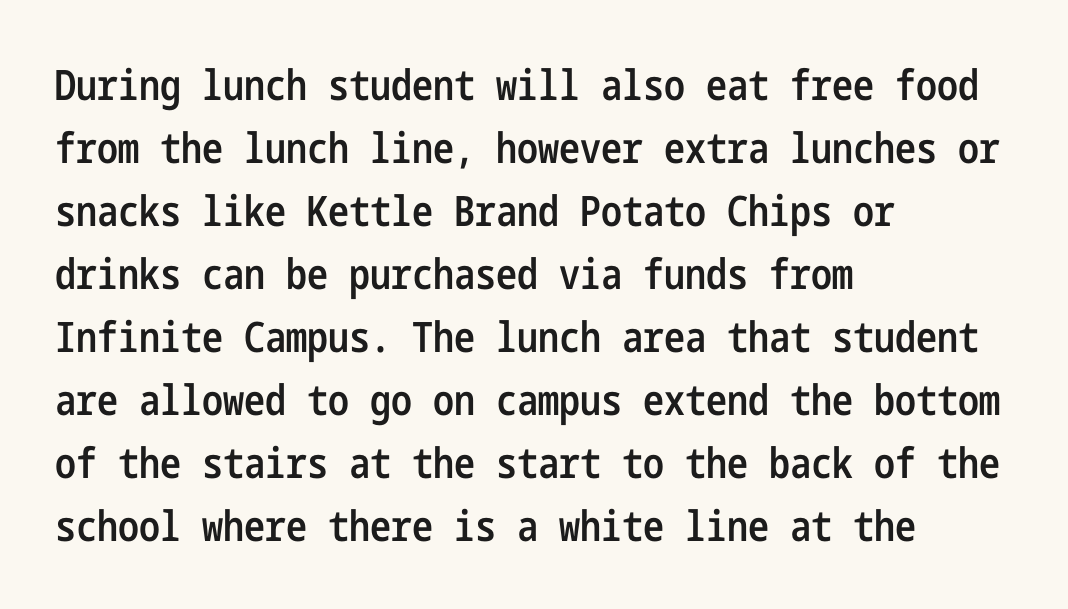
Q: Is the text bold? A: Semi-bold.
Q: Is the text italic (slanted)? A: No, it is upright.
Q: Is the typeface a serif or a sans-serif typeface? A: Sans-serif.
Q: Is the text underlined? A: No.
Q: How is the paragraph aligned? A: Left-aligned.
Q: Is the spacing between letters normal or unusually wide? A: Normal.
Q: Is the spacing between lines tight, normal or loose? A: Normal.
Q: Width (condensed, normal, or wide)? A: Condensed.
Q: Stroke contrast? A: Low.
Q: x-height? A: Medium.
